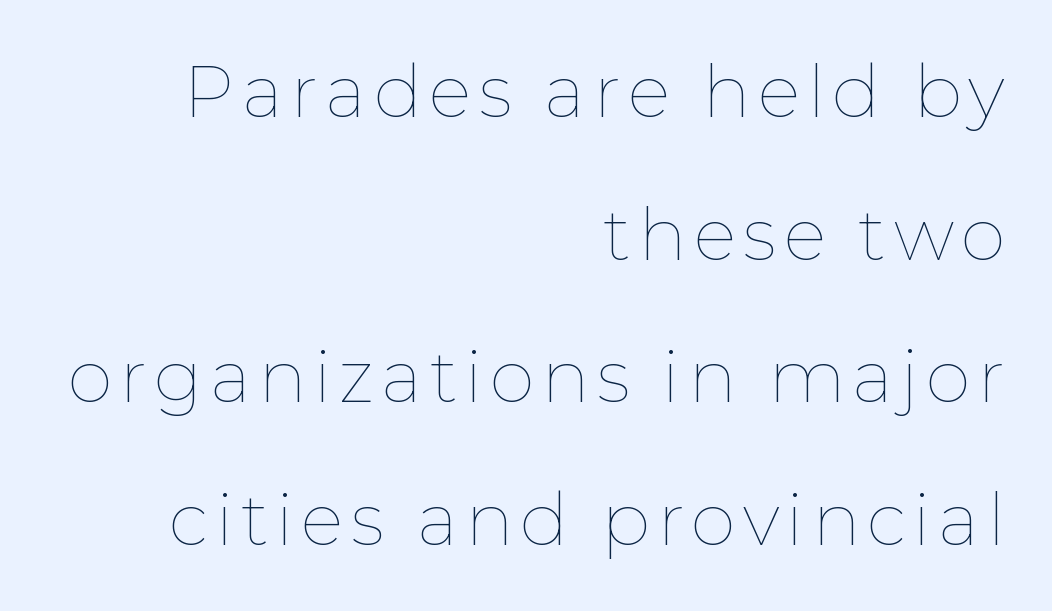
A typesetter would mark this as roman, not italic. All the whitespace from short lines collects on the left. Each new line begins a long way beneath the previous one. Is this a fixed-width face? No — the glyphs have proportional, varying widths.
